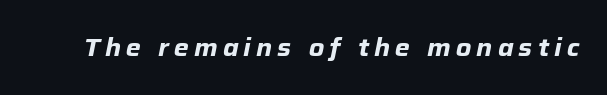
Q: Is the text bold? A: Yes.
Q: Is the text italic (slanted)? A: Yes, it leans right by about 12 degrees.
Q: Is the text underlined? A: No.
Q: Is the spacing between letters normal or unusually wide? A: Unusually wide.
